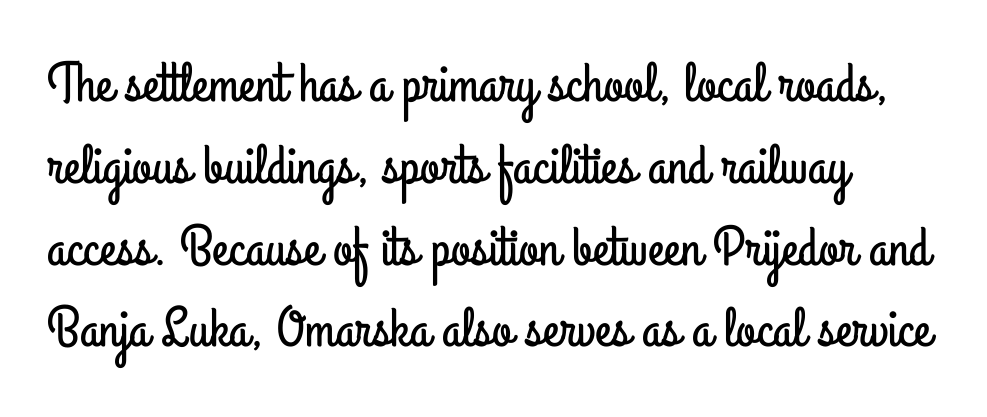
Tracking value appears to be zero — textbook default spacing. These lines stack with their left ends in a neat column. Words float on clear page, feet unadorned. Designer's note — italics off, roman on. A normal amount of white space separates one row of letters from the next.
